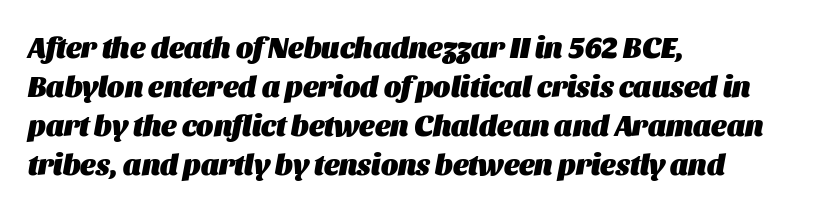
Q: Is the text bold? A: Yes.
Q: Is the text italic (slanted)? A: Yes, it leans right by about 11 degrees.
Q: Is the text underlined? A: No.
Q: How is the paragraph aligned? A: Left-aligned.
Q: Is the spacing between letters normal or unusually wide? A: Normal.
Q: Is the spacing between lines tight, normal or loose? A: Normal.
Q: Width (condensed, normal, or wide)? A: Normal.
Q: Stroke contrast? A: Medium.
Q: x-height? A: Large.
Q: Monospaced? A: No.
